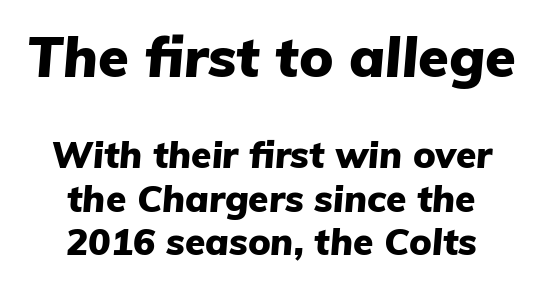
The image shows 56 px heavy type, italic (leaning right); set centered, line spacing 1.17x, normal letter spacing, not underlined; the first (top) block is 1.51x larger; low stroke contrast and a medium x-height.
